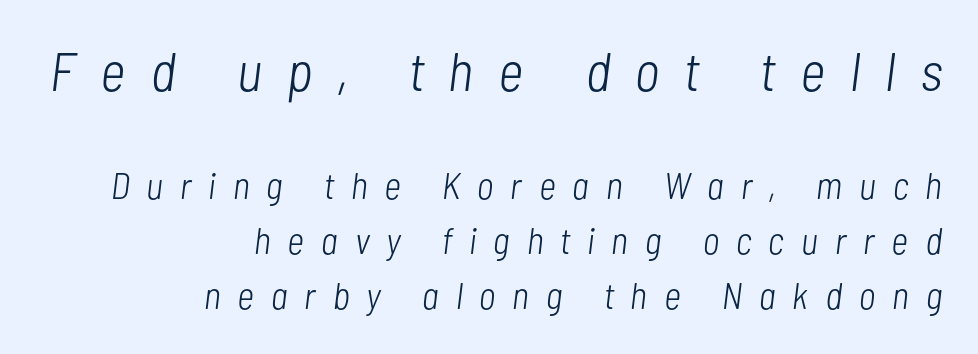
There's an unmistakable incline to the writing here. Compared with a flush-left layout, this one pins lines to the opposite, right side. How are the letters spaced? Widely, with obvious added tracking. Think standard paragraph weight, or any step lighter than that. Of the two passages, the one on top uses the larger point size. The words here are not underlined.
